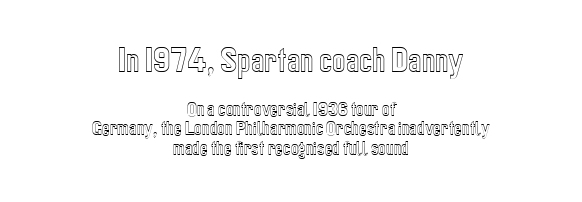
{"italic": "no", "width": "condensed", "x_height": "medium", "monospaced": "no", "underline": "no", "align": "center", "line_spacing_ratio": 1.22, "letter_spacing": "normal", "letter_spacing_em": 0.0, "larger_block": "first", "size_ratio": 1.75, "glyph_px": 28}
